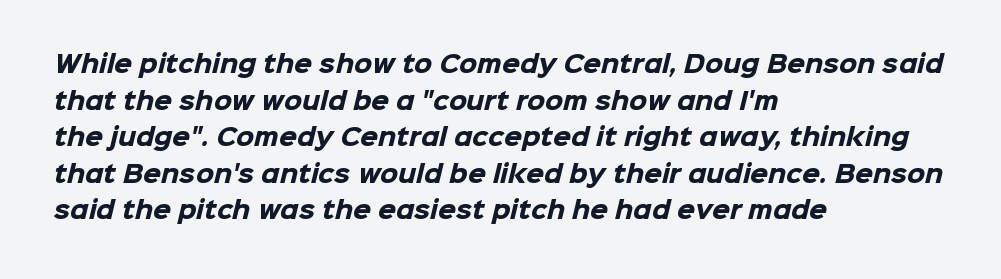
{"bold": "yes", "underline": "no", "align": "left", "line_spacing": "normal", "line_spacing_ratio": 1.59, "letter_spacing": "normal", "letter_spacing_em": 0.0, "glyph_px": 23}
